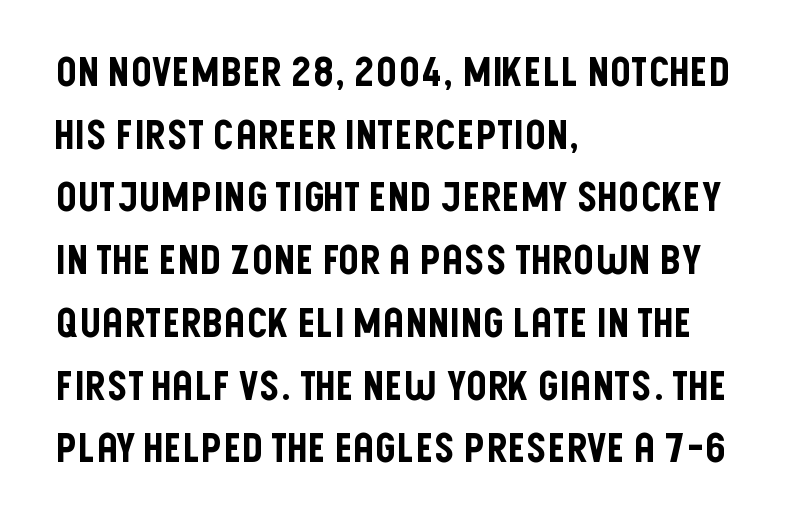
The image shows 41 px condensed sans-serif type, upright; set left-aligned, normal line spacing (1.53x), normal letter spacing, not underlined; low stroke contrast and a large x-height.
